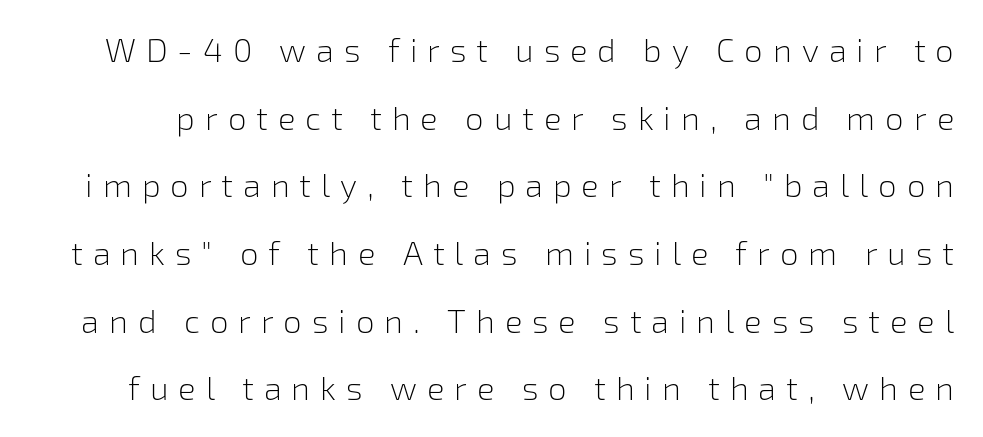
{"serif": "no", "italic": "no", "bold": "no", "weight": "light", "width": "normal", "stroke_contrast": "low", "x_height": "medium", "monospaced": "no", "underline": "no", "line_spacing": "loose", "line_spacing_ratio": 2.05, "letter_spacing": "wide", "letter_spacing_em": 0.3, "glyph_px": 33}
